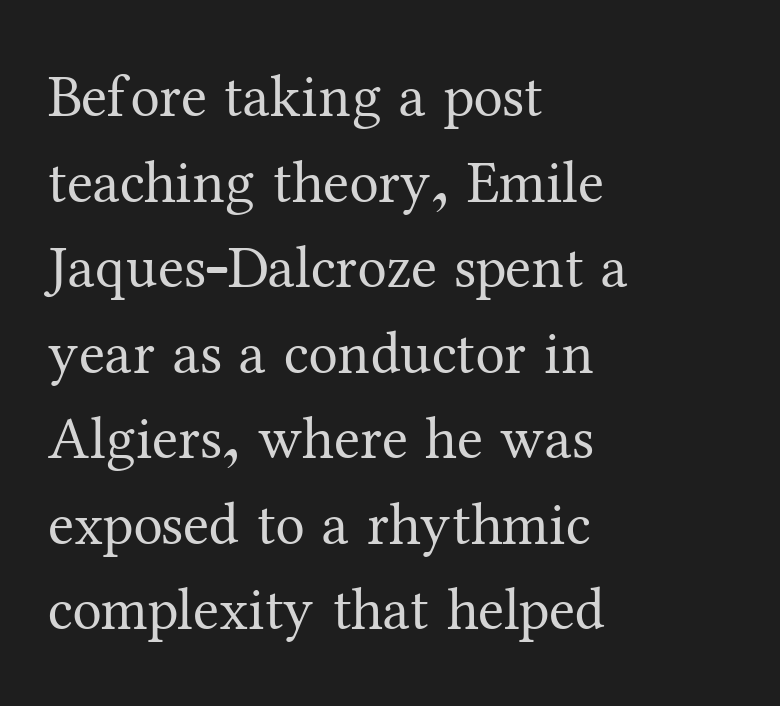
{"serif": "yes", "italic": "no", "bold": "no", "weight": "regular", "width": "normal", "stroke_contrast": "medium", "x_height": "medium", "monospaced": "no", "underline": "no", "align": "left", "line_spacing": "normal", "line_spacing_ratio": 1.45, "letter_spacing": "normal", "letter_spacing_em": 0.0, "glyph_px": 59}
